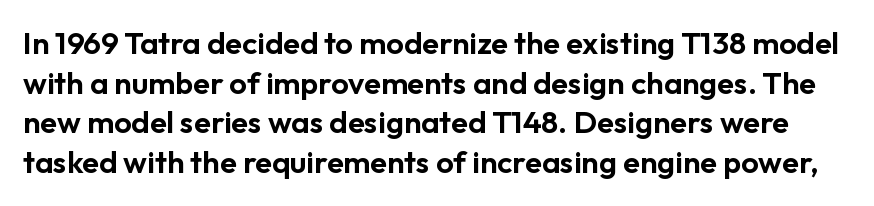
Q: Is the text italic (slanted)? A: No, it is upright.
Q: Is the typeface a serif or a sans-serif typeface? A: Sans-serif.
Q: Is the text underlined? A: No.
Q: Is the spacing between letters normal or unusually wide? A: Normal.
Q: Is the spacing between lines tight, normal or loose? A: Normal.
Q: Width (condensed, normal, or wide)? A: Normal.
Q: Stroke contrast? A: Low.
Q: x-height? A: Medium.
Q: Monospaced? A: No.
